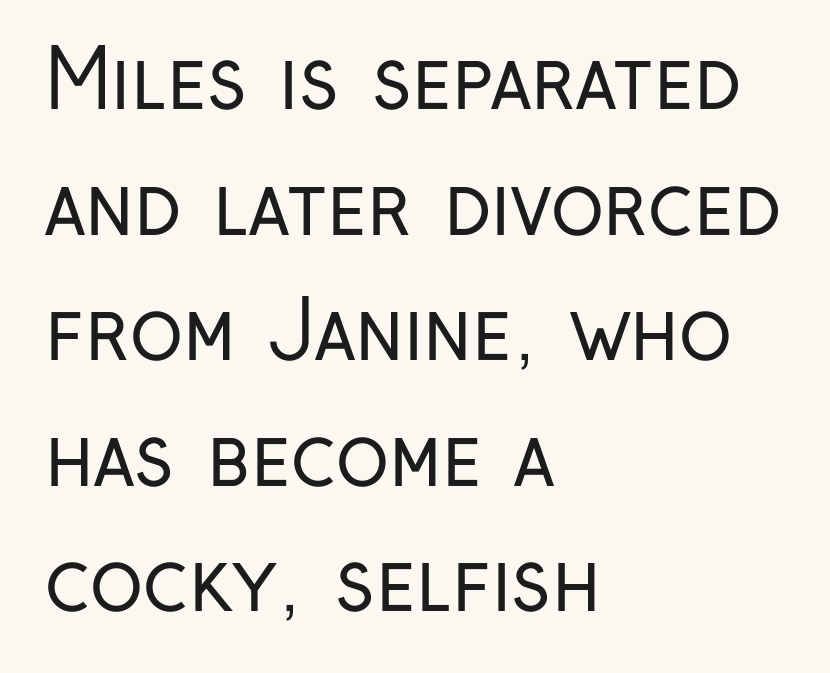
The leading is moderate, giving the passage an even texture. Descender tails drop into unmarked territory. Left-aligned paragraph, ragged on the right. Letterform terminals end flat and unadorned throughout the passage. Note the varied advance widths — an 'i' is clearly narrower than an 'm'. The face used here is rendered with its standard letterfit.
